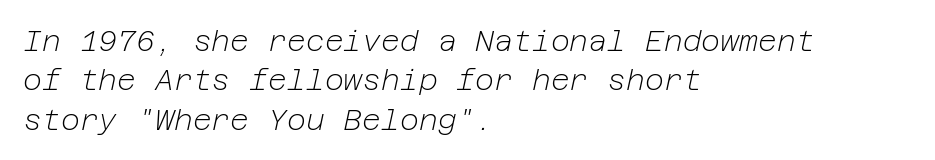
{"italic": "yes", "lean": "right", "slant_degrees": 12, "bold": "no", "weight": "light", "width": "normal", "stroke_contrast": "low", "x_height": "medium", "underline": "no", "align": "left", "line_spacing": "normal", "line_spacing_ratio": 1.36, "letter_spacing": "normal", "letter_spacing_em": 0.0, "glyph_px": 29}
